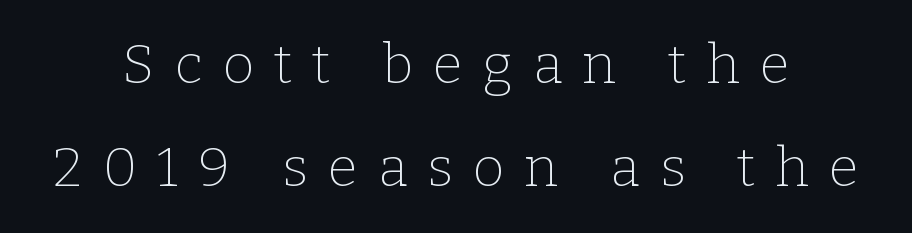
The gap between lines stays unmarked. A typesetter would call this heavily tracked-out type. The strokes are not fattened; the text isn't bold. This is the regular roman posture of the typeface. One-word summary of the alignment: center. To sum up the face: it has serifs.
